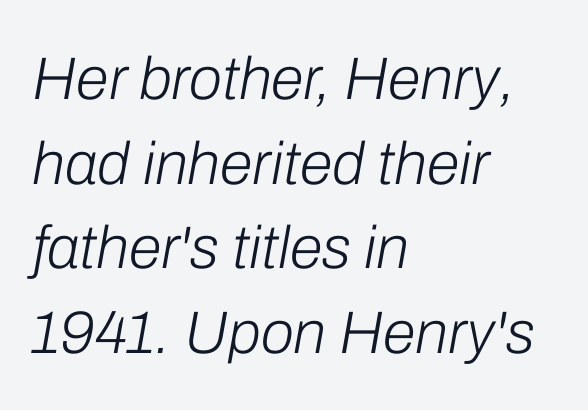
{"italic": "yes", "lean": "right", "slant_degrees": 10, "bold": "no", "weight": "light", "width": "normal", "stroke_contrast": "low", "x_height": "medium", "monospaced": "no", "underline": "no", "align": "left", "line_spacing": "normal", "line_spacing_ratio": 1.41, "letter_spacing": "normal", "letter_spacing_em": 0.0, "glyph_px": 60}
